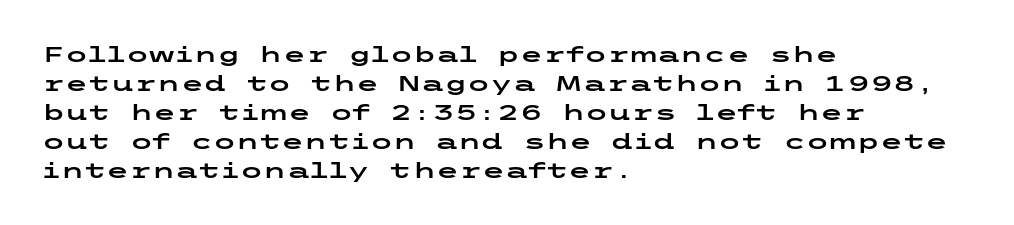
Does the leading feel generous? No, just average. Nobody touched the tracking dial on this one. This is the regular roman posture of the typeface. Visually the block forms a straight wall on the left and a jagged coastline on the right.
